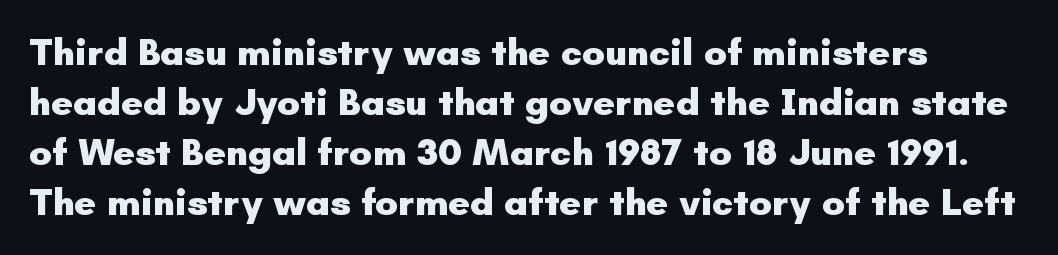
The image shows 38 px heavy sans-serif type, upright; set left-aligned, normal line spacing (1.32x), normal letter spacing, not underlined; low stroke contrast and a small x-height.
